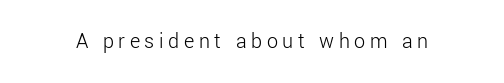
Q: Is the text bold? A: No.
Q: Is the text italic (slanted)? A: No, it is upright.
Q: Is the text underlined? A: No.
Q: Is the spacing between letters normal or unusually wide? A: Unusually wide.
